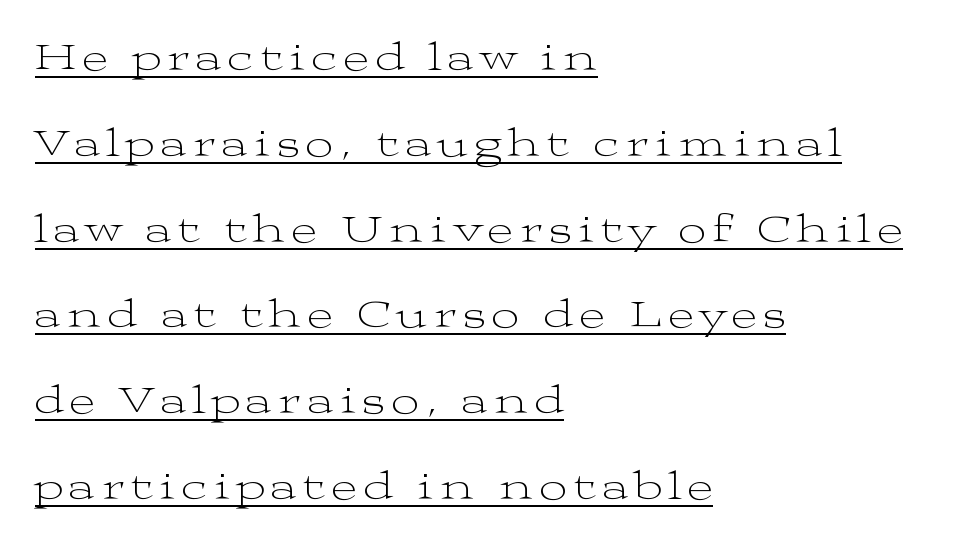
The image shows 39 px light, wide serif type, upright; set left-aligned, loose line spacing (2.2x), underlined; medium stroke contrast and a medium x-height.
